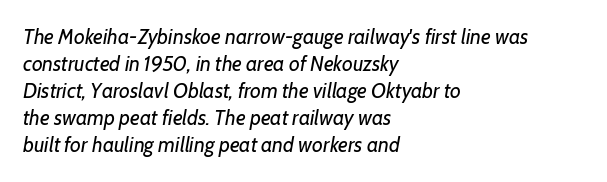
Q: Is the text bold? A: No.
Q: Is the text italic (slanted)? A: Yes, it leans right by about 7 degrees.
Q: Is the text underlined? A: No.
Q: How is the paragraph aligned? A: Left-aligned.
Q: Is the spacing between letters normal or unusually wide? A: Normal.
Q: Is the spacing between lines tight, normal or loose? A: Normal.
